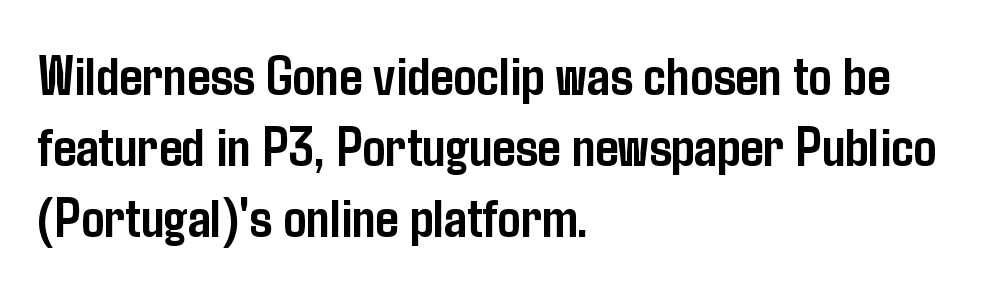
{"serif": "no", "italic": "no", "bold": "yes", "weight": "semibold", "width": "condensed", "stroke_contrast": "low", "x_height": "medium", "monospaced": "no", "underline": "no", "align": "left", "line_spacing": "normal", "line_spacing_ratio": 1.25, "letter_spacing": "normal", "letter_spacing_em": 0.0, "glyph_px": 57}
